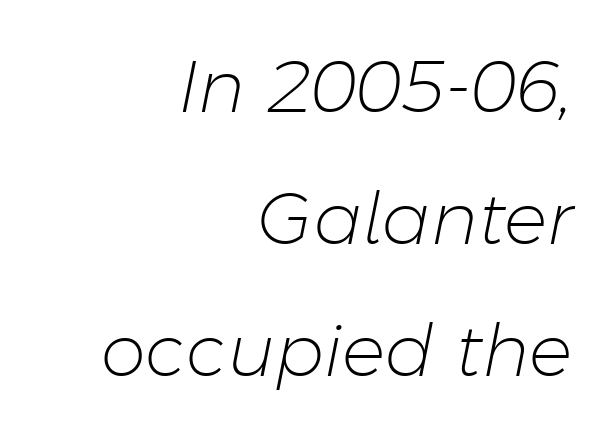
Q: Is the text bold? A: No.
Q: Is the text italic (slanted)? A: Yes, it leans right by about 11 degrees.
Q: Is the text underlined? A: No.
Q: How is the paragraph aligned? A: Right-aligned.
Q: Is the spacing between letters normal or unusually wide? A: Normal.
Q: Width (condensed, normal, or wide)? A: Normal.
Q: Stroke contrast? A: Low.
Q: x-height? A: Medium.
Q: Monospaced? A: No.
